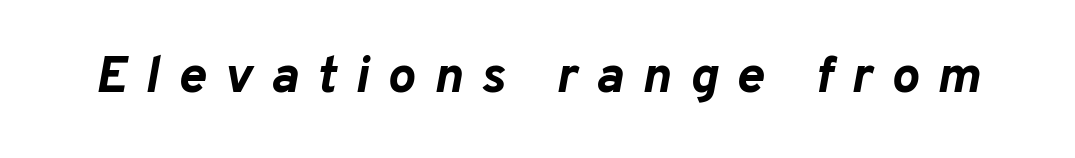
Q: Is the text bold? A: Yes.
Q: Is the text italic (slanted)? A: Yes, it leans right by about 10 degrees.
Q: Is the text underlined? A: No.
Q: Is the spacing between letters normal or unusually wide? A: Unusually wide.
Q: Width (condensed, normal, or wide)? A: Normal.
Q: Stroke contrast? A: Low.
Q: x-height? A: Medium.
Q: Monospaced? A: No.
